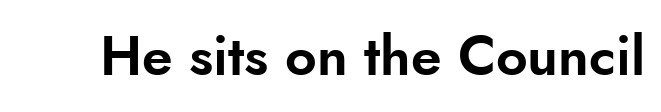
The image shows 55 px sans-serif type, upright; set normal letter spacing, not underlined; low stroke contrast and a small x-height.
